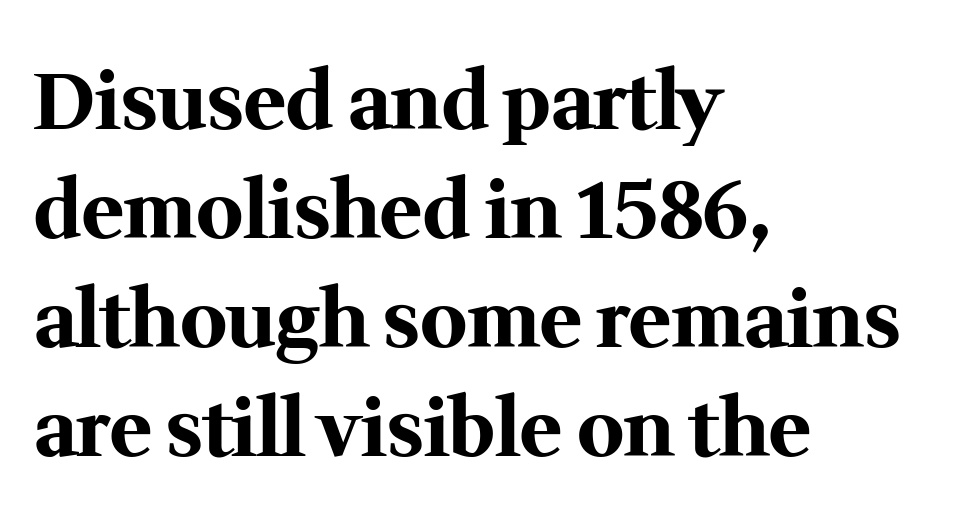
The gaps between neighbouring characters are ordinary and unremarkable. The type sits square on the baseline with zero lean. Honestly, the row spacing looks completely unremarkable. Left-aligned paragraph, ragged on the right. On the weight axis this lands at bold, roughly 700. The words here are not underlined.
